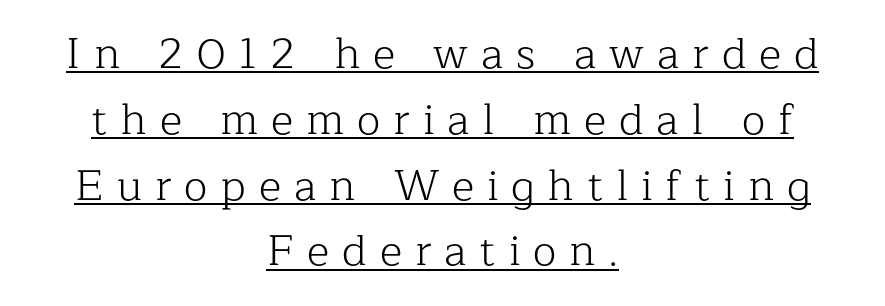
This sample uses expanded letter spacing, leaving extra air between glyphs. Underlined type. Posture: vertical. A light-to-regular cut is what we see here.
